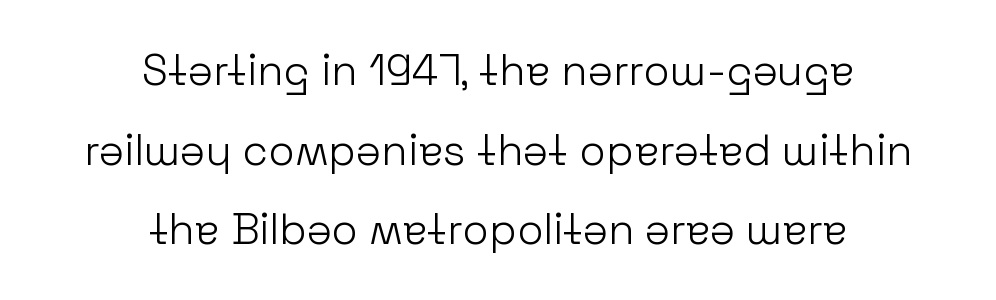
Posture: straight, roman, zero tilt. Observe the absence of serifs on each vertical stroke in this sample. A typesetter would call this proportional, since set widths differ per character. A bare baseline throughout the passage. Does the copy run flush right? No — it is centered line by line.
